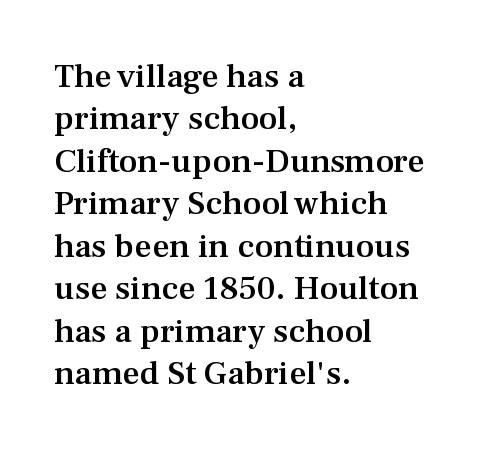
{"serif": "yes", "italic": "no", "bold": "semi", "weight": "semibold", "width": "normal", "stroke_contrast": "medium", "x_height": "medium", "monospaced": "no", "underline": "no", "align": "left", "line_spacing": "normal", "line_spacing_ratio": 1.25, "letter_spacing": "normal", "letter_spacing_em": 0.0, "glyph_px": 34}
